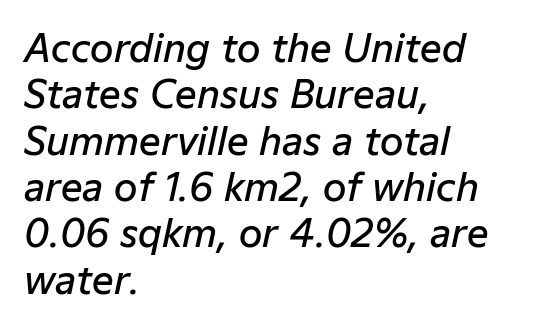
{"italic": "yes", "lean": "right", "slant_degrees": 12, "bold": "semi", "weight": "semibold", "width": "normal", "stroke_contrast": "low", "x_height": "medium", "monospaced": "no", "underline": "no", "align": "left", "line_spacing_ratio": 1.22, "letter_spacing": "normal", "letter_spacing_em": 0.0, "glyph_px": 38}
